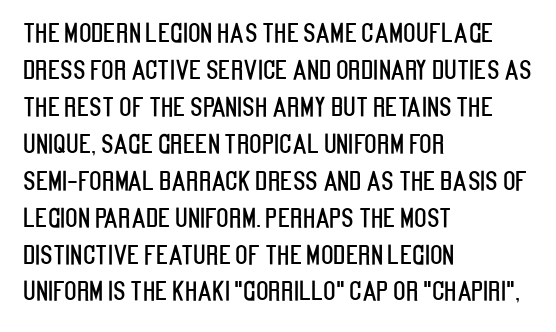
Q: Is the text italic (slanted)? A: No, it is upright.
Q: Is the text underlined? A: No.
Q: How is the paragraph aligned? A: Left-aligned.
Q: Is the spacing between letters normal or unusually wide? A: Normal.
Q: Is the spacing between lines tight, normal or loose? A: Normal.
